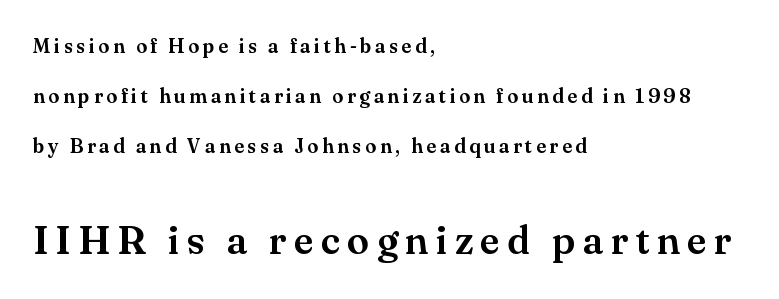
{"serif": "yes", "italic": "no", "width": "normal", "stroke_contrast": "medium", "x_height": "small", "monospaced": "no", "underline": "no", "align": "left", "line_spacing": "loose", "line_spacing_ratio": 2.49, "larger_block": "second", "size_ratio": 2.0, "glyph_px": 40}
